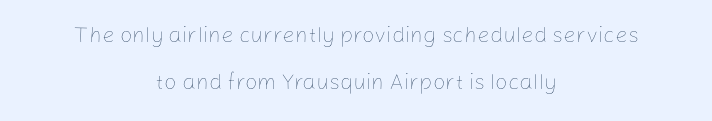
{"italic": "no", "bold": "no", "underline": "no", "align": "center", "line_spacing": "loose", "line_spacing_ratio": 2.15, "letter_spacing": "normal", "letter_spacing_em": 0.0, "glyph_px": 22}
